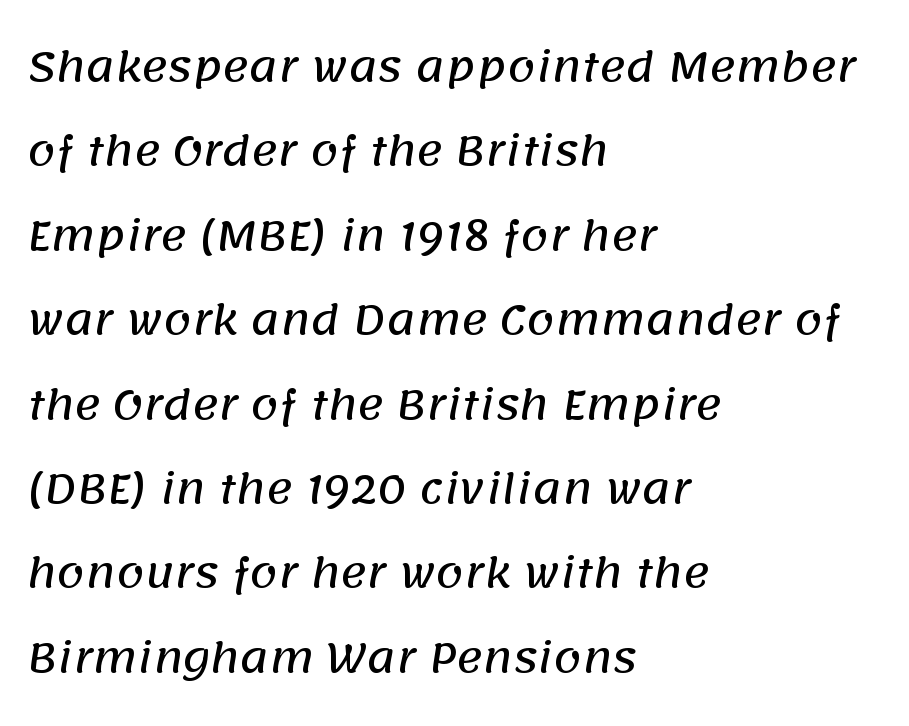
Regarding leading, the lines here are spaced well apart. Nope, no serifs anywhere on these letters. The gap between lines stays unmarked. Which margin do the lines hug? The left one — the right edge is uneven. Looks like regular typesetting: each glyph gets only the width it needs.
